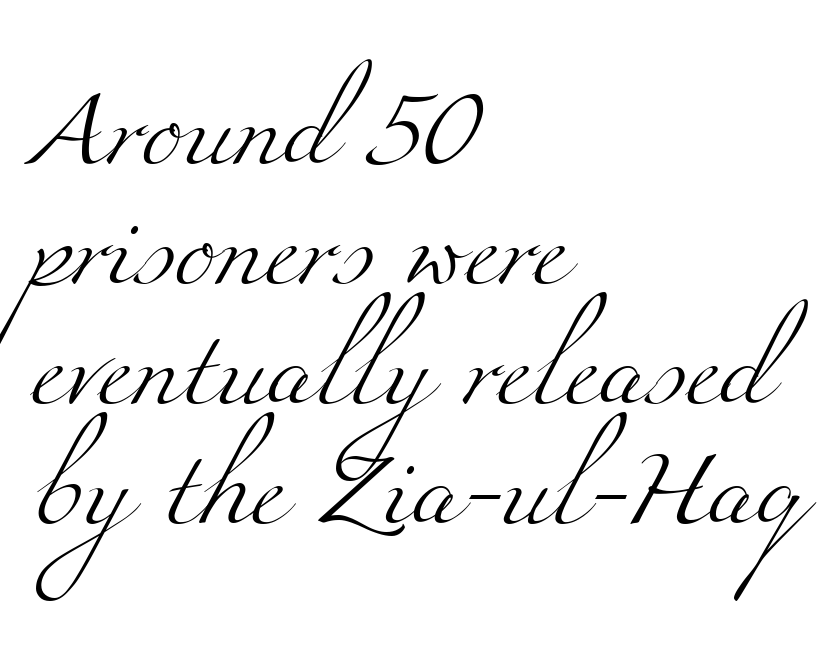
{"bold": "no", "weight": "light", "width": "wide", "stroke_contrast": "medium", "x_height": "small", "monospaced": "no", "underline": "no", "align": "left", "line_spacing": "normal", "line_spacing_ratio": 1.54, "letter_spacing": "normal", "letter_spacing_em": 0.0, "glyph_px": 78}
